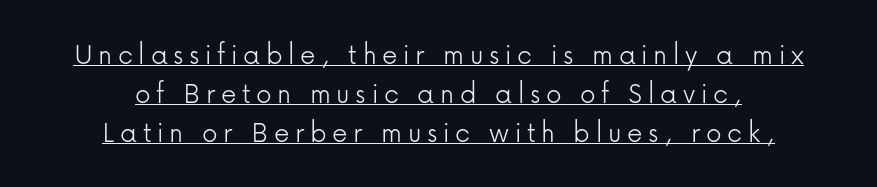
{"serif": "no", "italic": "no", "bold": "no", "weight": "light", "width": "normal", "stroke_contrast": "low", "x_height": "medium", "monospaced": "no", "underline": "yes", "align": "center", "line_spacing": "normal", "line_spacing_ratio": 1.26, "glyph_px": 31}
